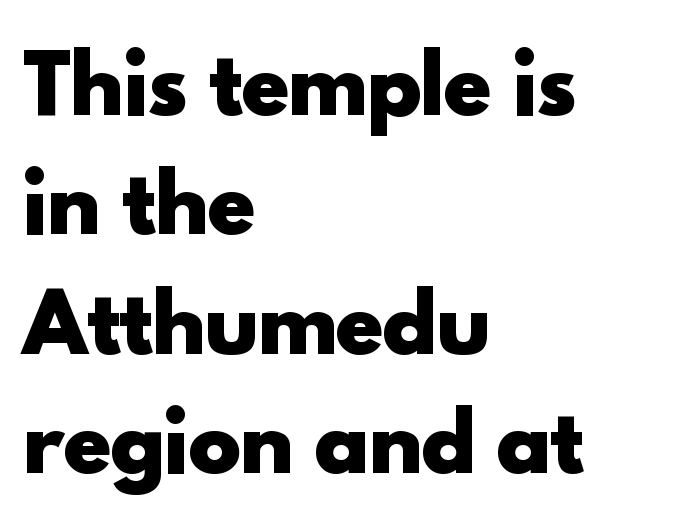
Q: Is the text bold? A: Yes.
Q: Is the text italic (slanted)? A: No, it is upright.
Q: Is the typeface a serif or a sans-serif typeface? A: Sans-serif.
Q: Is the text underlined? A: No.
Q: How is the paragraph aligned? A: Left-aligned.
Q: Is the spacing between letters normal or unusually wide? A: Normal.
Q: Is the spacing between lines tight, normal or loose? A: Normal.
Q: Width (condensed, normal, or wide)? A: Normal.
Q: x-height? A: Small.
Q: Monospaced? A: No.
